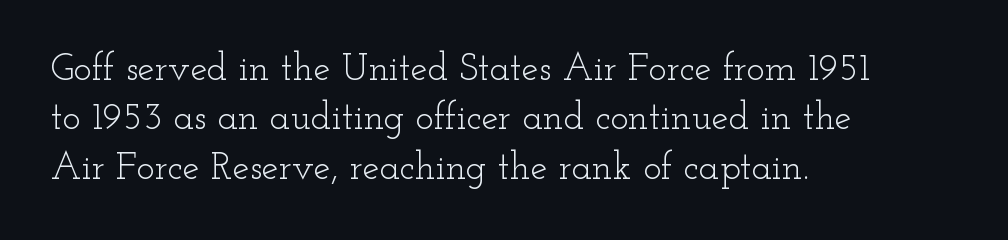
Q: Is the text bold? A: No.
Q: Is the text italic (slanted)? A: No, it is upright.
Q: Is the typeface a serif or a sans-serif typeface? A: Serif.
Q: Is the text underlined? A: No.
Q: How is the paragraph aligned? A: Left-aligned.
Q: Is the spacing between letters normal or unusually wide? A: Normal.
Q: Is the spacing between lines tight, normal or loose? A: Normal.
Q: Width (condensed, normal, or wide)? A: Wide.
Q: Stroke contrast? A: Low.
Q: x-height? A: Small.
Q: Monospaced? A: No.
